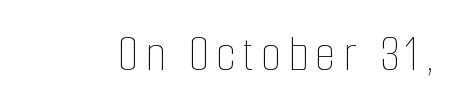
The image shows 52 px thin, condensed type, upright; set not underlined; low stroke contrast and a medium x-height.
